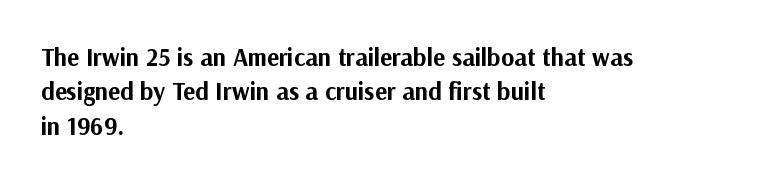
The image shows 25 px bold type, upright; set left-aligned, normal line spacing (1.38x), normal letter spacing, not underlined.
